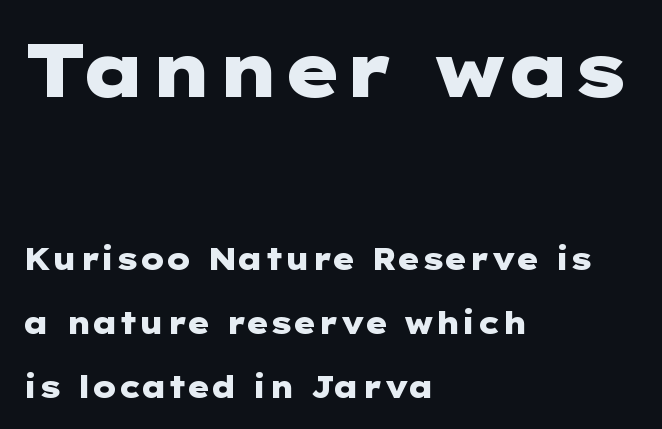
This sample uses plain, unmodified letter spacing. Posture: vertical. The paragraph has a hard left edge and a soft right edge. Descenders hang freely into open space.
